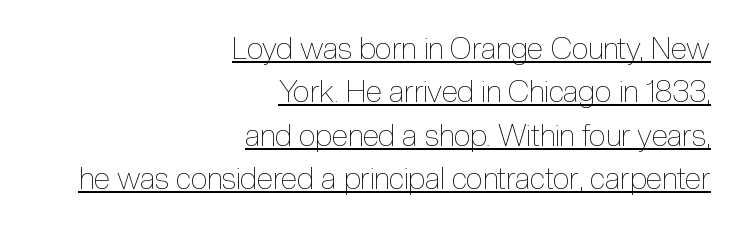
{"italic": "no", "bold": "no", "weight": "thin", "width": "condensed", "x_height": "medium", "monospaced": "no", "underline": "yes", "align": "right", "line_spacing": "normal", "line_spacing_ratio": 1.45, "letter_spacing": "normal", "letter_spacing_em": 0.0, "glyph_px": 30}
